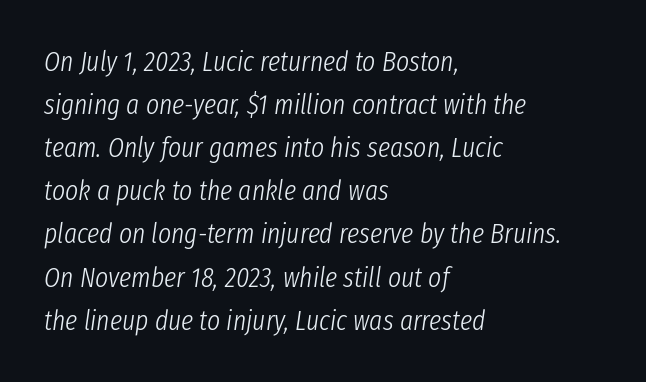
Glyph-to-glyph distance matches everyday printed text. Lines of text with bare space underneath. When letters slant like this, we call the style italic. Note the varied advance widths — an 'i' is clearly narrower than an 'm'. Which margin do the lines hug? The left one — the right edge is uneven.
